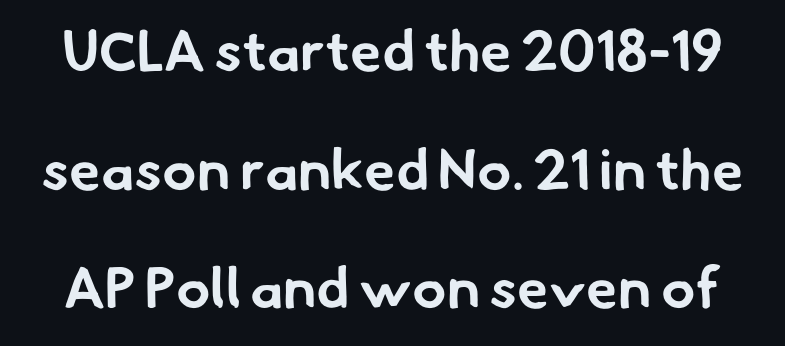
The image shows 57 px bold sans-serif type; set loose line spacing (2.08x), normal letter spacing, not underlined; low stroke contrast and a small x-height.
